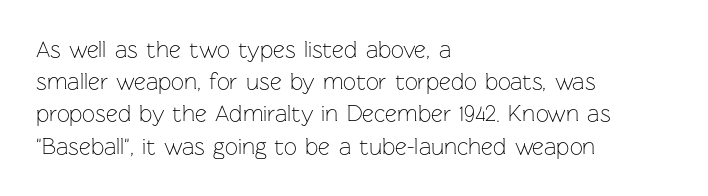
Regarding leading, the lines here are spaced in the standard way. The setting favours the left margin, as ordinary paragraphs usually do. The typeface has the unassuming heft of standard copy or less. The tracking reads as untouched default to a designer's eye. Type without underlining. Vertical strokes here are truly vertical.
